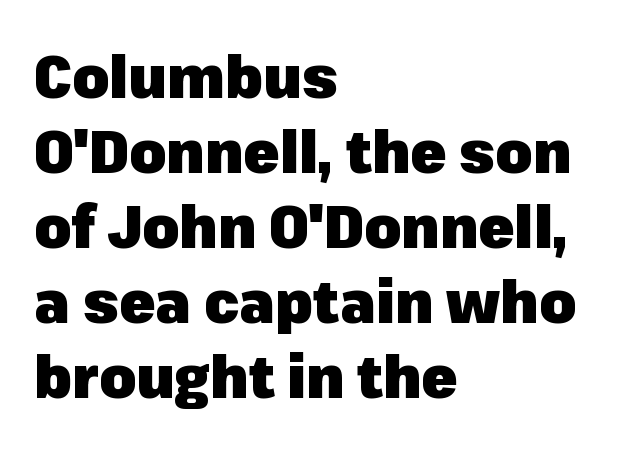
Q: Is the text bold? A: Yes.
Q: Is the text italic (slanted)? A: No, it is upright.
Q: Is the typeface a serif or a sans-serif typeface? A: Sans-serif.
Q: Is the text underlined? A: No.
Q: How is the paragraph aligned? A: Left-aligned.
Q: Is the spacing between letters normal or unusually wide? A: Normal.
Q: Is the spacing between lines tight, normal or loose? A: Normal.
Q: Width (condensed, normal, or wide)? A: Normal.
Q: Stroke contrast? A: Low.
Q: x-height? A: Medium.
Q: Monospaced? A: No.
